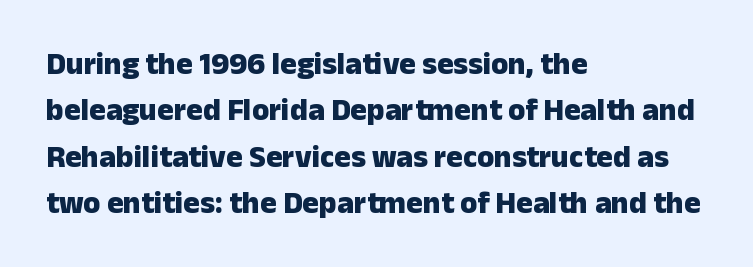
The axis of the letterforms is exactly vertical. Nothing unusual about the tracking: characters are spaced as the font intends. Regarding leading, the lines here are spaced in the standard way. The face used here is proportionally spaced, like ordinary book or web type. The characters look thick and weighty, a clear bold. Unlike a traditional serif, this face leaves its strokes unadorned.
